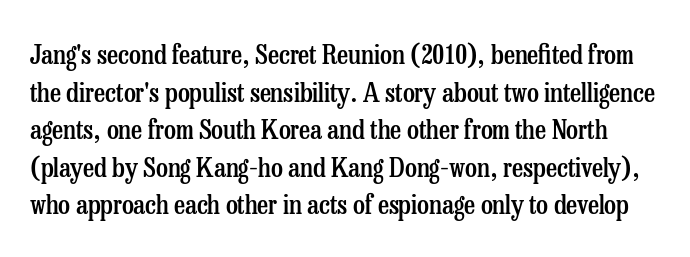
There is no visible air inserted between adjacent glyphs. The face used here is a semibold: visibly heavier than regular, lighter than bold. A typesetter would call this leading conventional body-copy spacing. Characters remain perfectly vertical along every line. The specimen omits any rule beneath the text block's lines.
